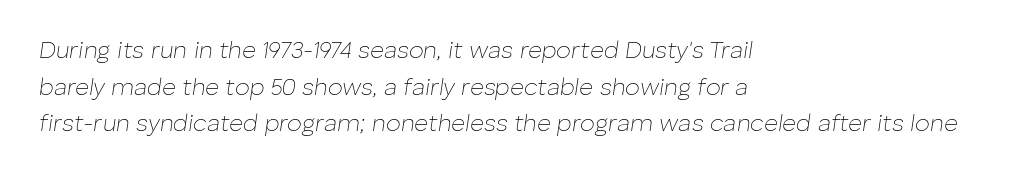
Q: Is the text bold? A: No.
Q: Is the text italic (slanted)? A: Yes, it leans right by about 8 degrees.
Q: Is the text underlined? A: No.
Q: How is the paragraph aligned? A: Left-aligned.
Q: Is the spacing between letters normal or unusually wide? A: Normal.
Q: Is the spacing between lines tight, normal or loose? A: Normal.
